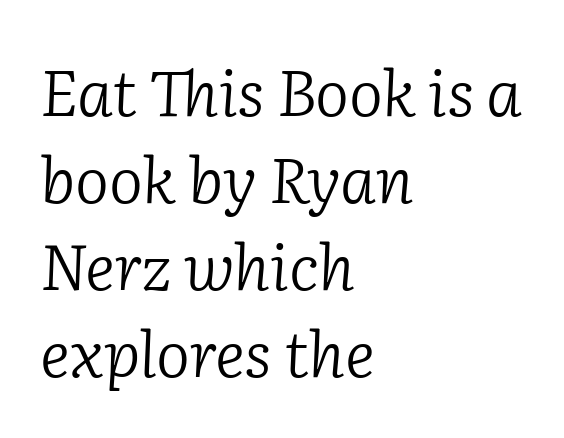
{"serif": "yes", "italic": "yes", "lean": "right", "slant_degrees": 2, "bold": "no", "weight": "light", "width": "normal", "stroke_contrast": "low", "x_height": "medium", "monospaced": "no", "underline": "no", "align": "left", "line_spacing": "normal", "line_spacing_ratio": 1.36, "letter_spacing": "normal", "letter_spacing_em": 0.0, "glyph_px": 64}
